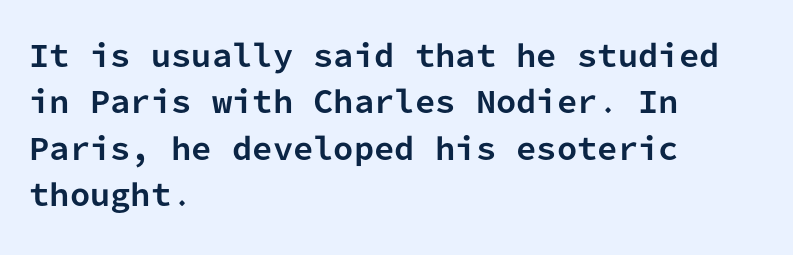
The image shows 29 px bold sans-serif type, upright, monospaced; set left-aligned, normal line spacing (1.6x), normal letter spacing, not underlined; low stroke contrast and a medium x-height.
